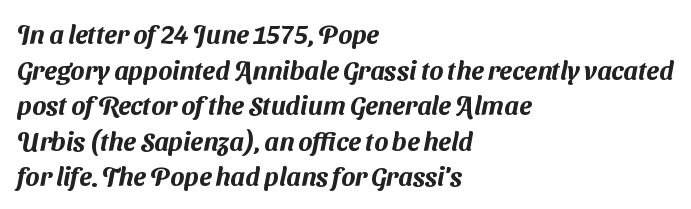
Q: Is the text underlined? A: No.
Q: How is the paragraph aligned? A: Left-aligned.
Q: Is the spacing between letters normal or unusually wide? A: Normal.
Q: Is the spacing between lines tight, normal or loose? A: Normal.
